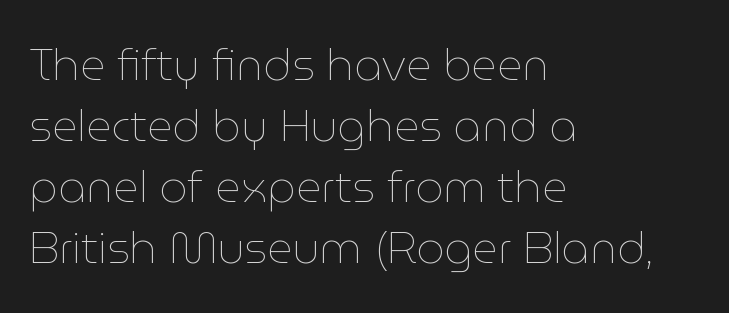
The image shows 44 px thin type, upright; set left-aligned, normal line spacing (1.39x), normal letter spacing, not underlined; low stroke contrast and a medium x-height.
